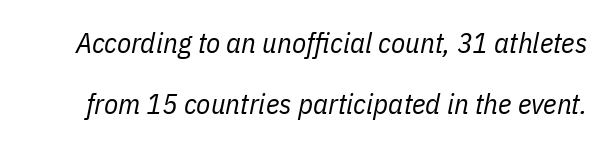
{"italic": "yes", "lean": "right", "slant_degrees": 11, "bold": "no", "weight": "regular", "width": "condensed", "stroke_contrast": "low", "x_height": "medium", "monospaced": "no", "underline": "no", "line_spacing": "loose", "line_spacing_ratio": 2.12, "letter_spacing": "normal", "letter_spacing_em": 0.0, "glyph_px": 29}
